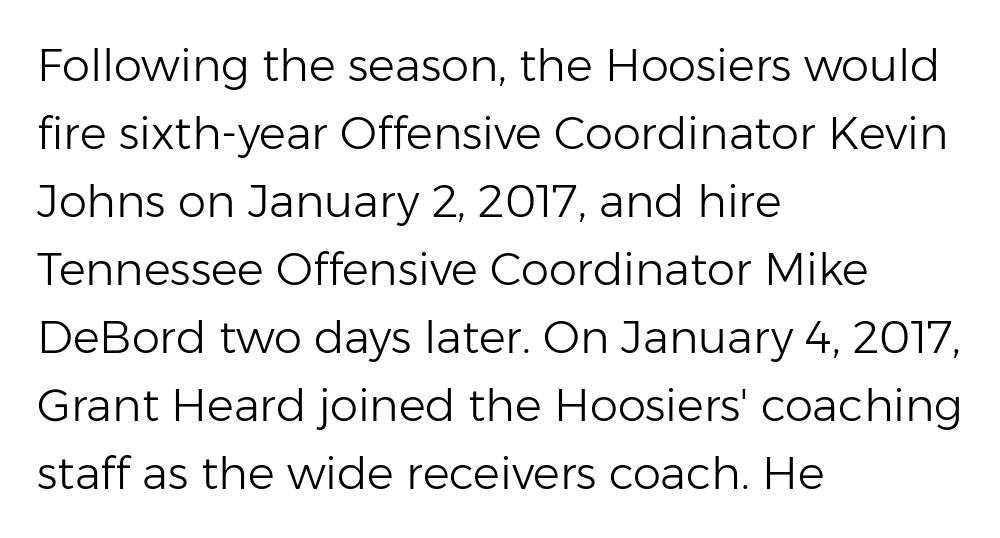
The image shows 45 px light sans-serif type, upright; set left-aligned, normal line spacing (1.51x), normal letter spacing, not underlined; low stroke contrast and a medium x-height.
